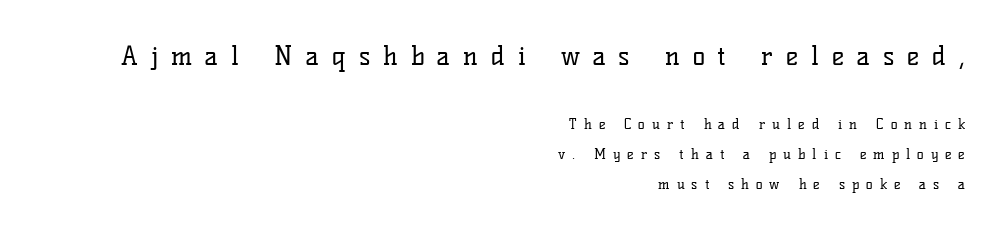
Q: Is the text bold? A: No.
Q: Is the text italic (slanted)? A: No, it is upright.
Q: Is the text underlined? A: No.
Q: How is the paragraph aligned? A: Right-aligned.
Q: Is the spacing between letters normal or unusually wide? A: Unusually wide.
Q: Is the spacing between lines tight, normal or loose? A: Loose.
Q: Which block of text is set in a larger size, the first (top) or the second (bottom)? A: The first (top) one.
